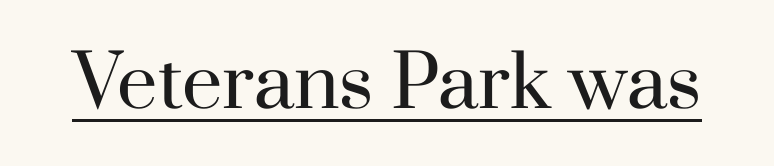
Q: Is the text bold? A: No.
Q: Is the text italic (slanted)? A: No, it is upright.
Q: Is the typeface a serif or a sans-serif typeface? A: Serif.
Q: Is the text underlined? A: Yes.
Q: Is the spacing between letters normal or unusually wide? A: Normal.
Q: Width (condensed, normal, or wide)? A: Normal.
Q: Stroke contrast? A: High.
Q: x-height? A: Small.
Q: Monospaced? A: No.
